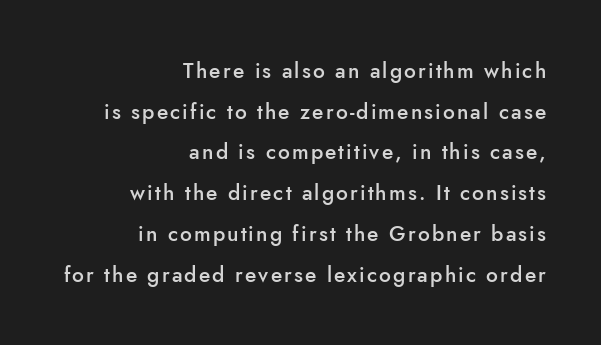
The image shows 21 px text type, upright; set right-aligned, loose line spacing (1.94x), not underlined.
